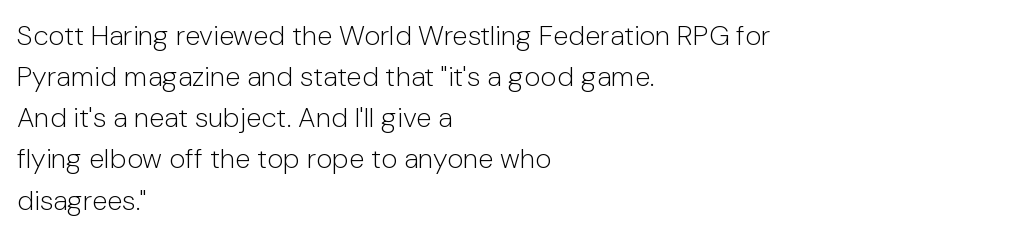
No extra ink here — the face is not bold. Spacing verdict: proportional, widths tailored to each character. The type is set solid horizontally, with unmodified tracking. The passage shown is typeset with a sans-serif family.
